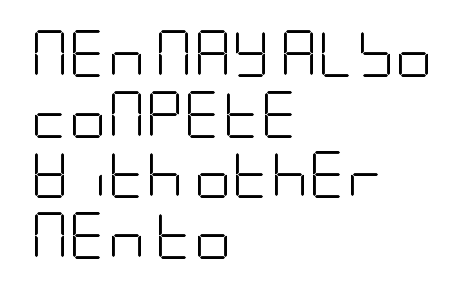
The image shows 47 px light, condensed sans-serif type, upright; set left-aligned, normal line spacing (1.29x), normal letter spacing, not underlined; low stroke contrast and a large x-height.
